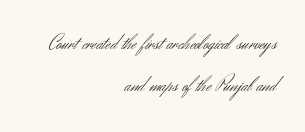
{"bold": "no", "underline": "no", "align": "right", "line_spacing": "loose", "line_spacing_ratio": 2.01, "letter_spacing": "normal", "letter_spacing_em": 0.0, "glyph_px": 21}
